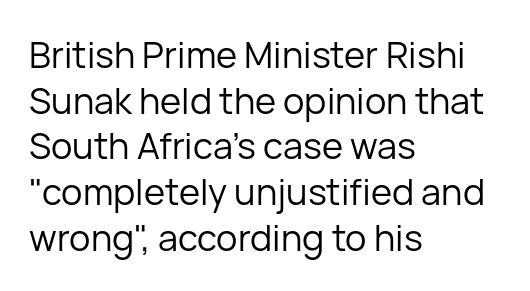
This is roman type, the default non-slanted kind. The tracking reads as untouched default to a designer's eye. Varying glyph widths throughout — classic text-font behaviour. Type without underlining. The lines in this sample share a left origin and differ only in where they stop.
